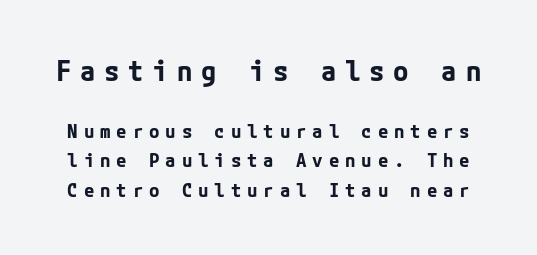
{"serif": "no", "italic": "no", "bold": "yes", "weight": "bold", "width": "normal", "stroke_contrast": "low", "x_height": "medium", "underline": "no", "line_spacing": "normal", "line_spacing_ratio": 1.55, "letter_spacing": "wide", "letter_spacing_em": 0.31, "larger_block": "first", "size_ratio": 1.47, "glyph_px": 28}
